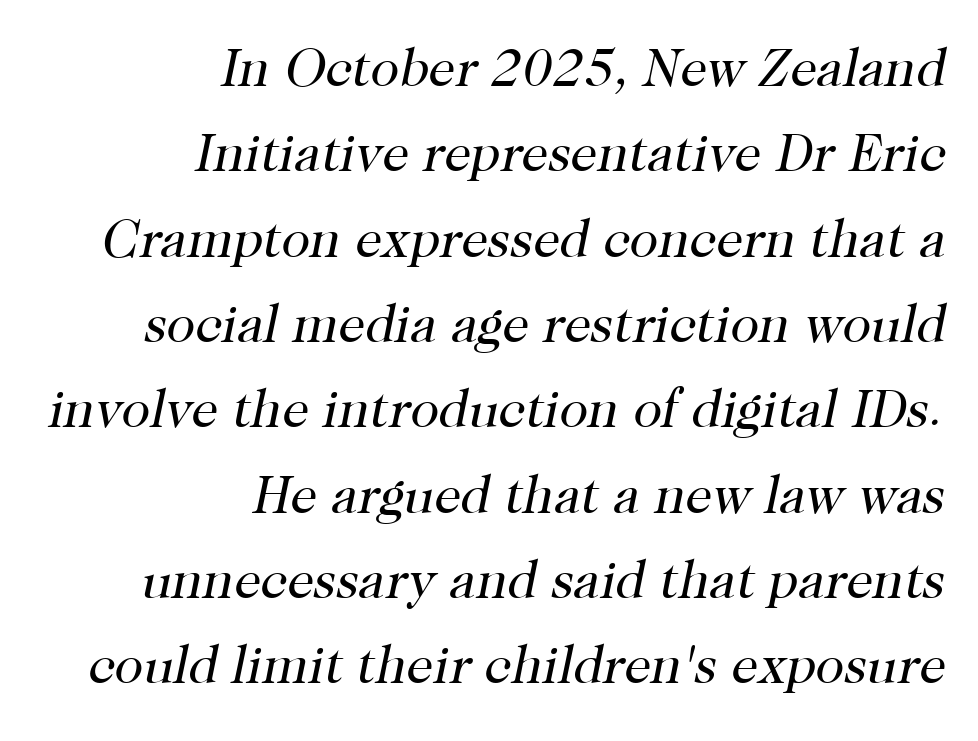
Weight: in the light-to-regular range. The block of text has a typical density, with ordinary space between rows. Designer's note — italics engaged. The setting favours the right margin, as signatures and pull-quotes sometimes do. Is this a sans? No — the strokes have serifs.
